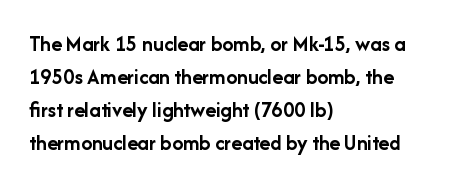
{"italic": "no", "bold": "yes", "underline": "no", "align": "left", "line_spacing": "normal", "line_spacing_ratio": 1.5, "letter_spacing": "normal", "letter_spacing_em": 0.0, "glyph_px": 22}
